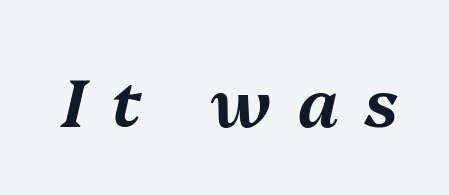
Plain, unruled lines of type. The rendering inserts visible extra space after every character. The passage shown is typed in a proportional face where columns would drift. Does the lettering tilt? It does — this is italic.
